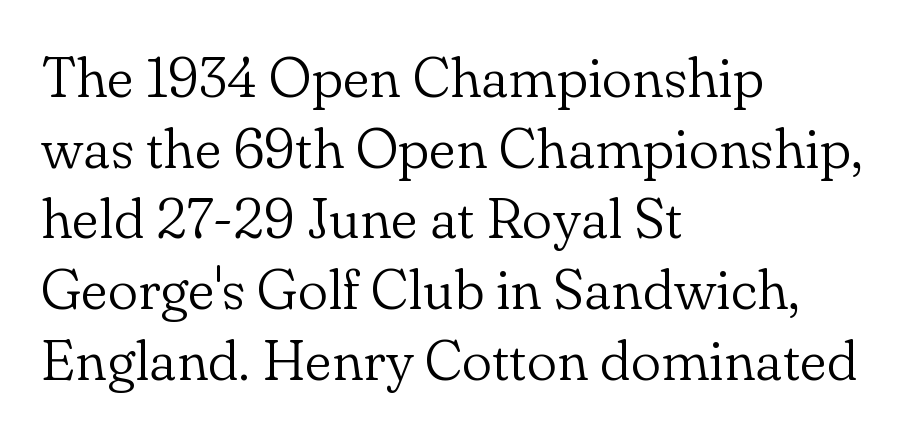
The image shows 57 px light serif type, upright; set left-aligned, line spacing 1.24x, normal letter spacing, not underlined; low stroke contrast and a small x-height.
